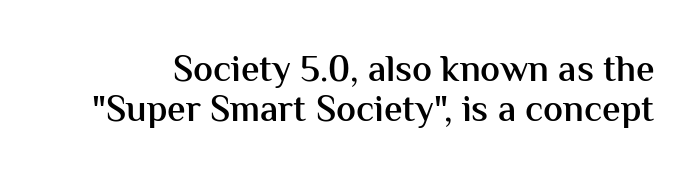
{"serif": "no", "italic": "no", "bold": "semi", "weight": "semibold", "width": "normal", "stroke_contrast": "medium", "x_height": "medium", "monospaced": "no", "underline": "no", "line_spacing": "tight", "line_spacing_ratio": 1.07, "letter_spacing": "normal", "letter_spacing_em": 0.0, "glyph_px": 37}
